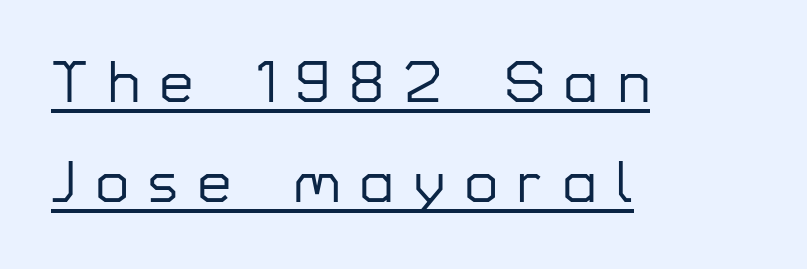
Q: Is the text italic (slanted)? A: No, it is upright.
Q: Is the typeface a serif or a sans-serif typeface? A: Sans-serif.
Q: Is the text underlined? A: Yes.
Q: How is the paragraph aligned? A: Left-aligned.
Q: Is the spacing between letters normal or unusually wide? A: Unusually wide.
Q: Is the spacing between lines tight, normal or loose? A: Normal.
Q: Width (condensed, normal, or wide)? A: Normal.
Q: Stroke contrast? A: Low.
Q: x-height? A: Medium.
Q: Monospaced? A: No.
